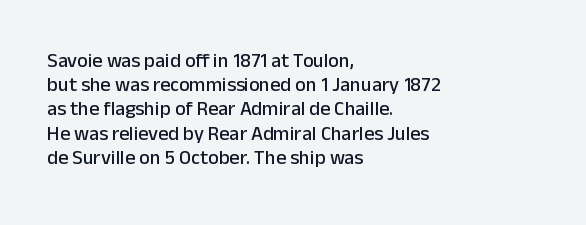
Q: Is the text italic (slanted)? A: No, it is upright.
Q: Is the text underlined? A: No.
Q: How is the paragraph aligned? A: Left-aligned.
Q: Is the spacing between letters normal or unusually wide? A: Normal.
